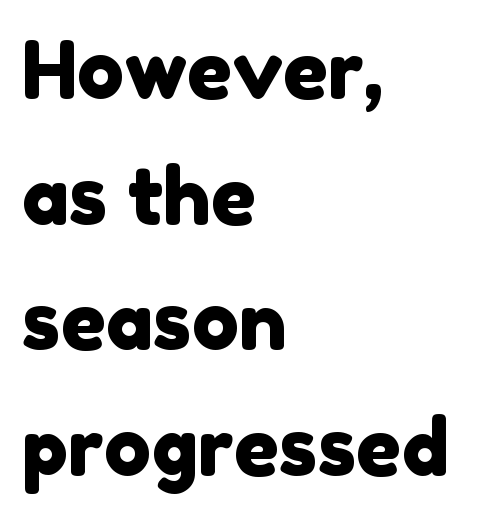
Q: Is the typeface a serif or a sans-serif typeface? A: Sans-serif.
Q: Is the text underlined? A: No.
Q: How is the paragraph aligned? A: Left-aligned.
Q: Is the spacing between letters normal or unusually wide? A: Normal.
Q: Is the spacing between lines tight, normal or loose? A: Normal.
Q: Width (condensed, normal, or wide)? A: Normal.
Q: Stroke contrast? A: Low.
Q: x-height? A: Medium.
Q: Monospaced? A: No.
